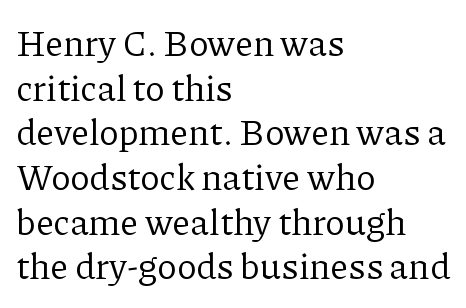
Q: Is the text bold? A: No.
Q: Is the text italic (slanted)? A: No, it is upright.
Q: Is the typeface a serif or a sans-serif typeface? A: Serif.
Q: Is the text underlined? A: No.
Q: How is the paragraph aligned? A: Left-aligned.
Q: Is the spacing between letters normal or unusually wide? A: Normal.
Q: Width (condensed, normal, or wide)? A: Normal.
Q: Stroke contrast? A: Low.
Q: x-height? A: Medium.
Q: Monospaced? A: No.
